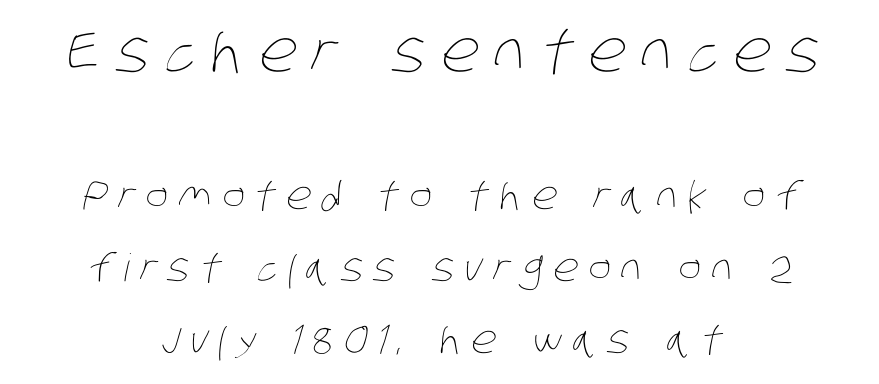
{"bold": "no", "weight": "thin", "width": "condensed", "stroke_contrast": "low", "x_height": "large", "monospaced": "no", "underline": "no", "align": "center", "line_spacing_ratio": 1.89, "letter_spacing": "wide", "letter_spacing_em": 0.27, "larger_block": "first", "size_ratio": 1.5, "glyph_px": 57}
